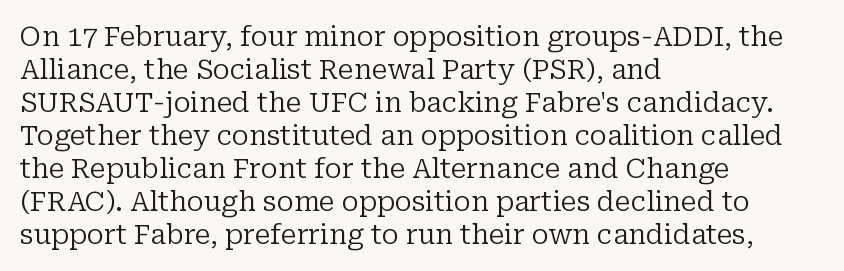
The image shows 27 px text type, upright; set left-aligned, line spacing 1.22x, normal letter spacing, not underlined.
